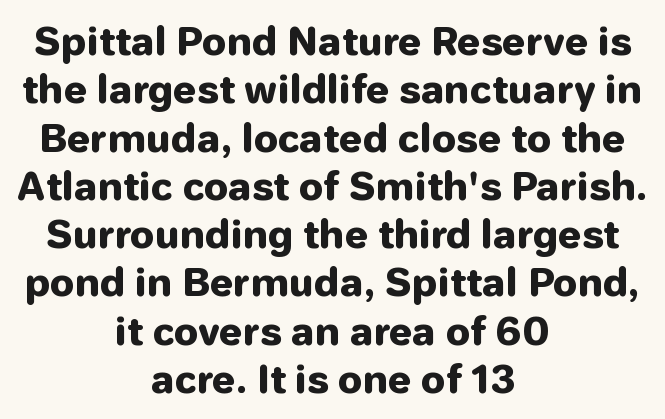
Is this a sans? Yes — the strokes have no serifs. Letters rest on an invisible, unmarked baseline. Varying glyph widths throughout — classic text-font behaviour. Its strokes are broad and dark, the hallmark of bold type. Characters follow at the spacing the type designer built in. Leading matches the norm, producing a regular column.
